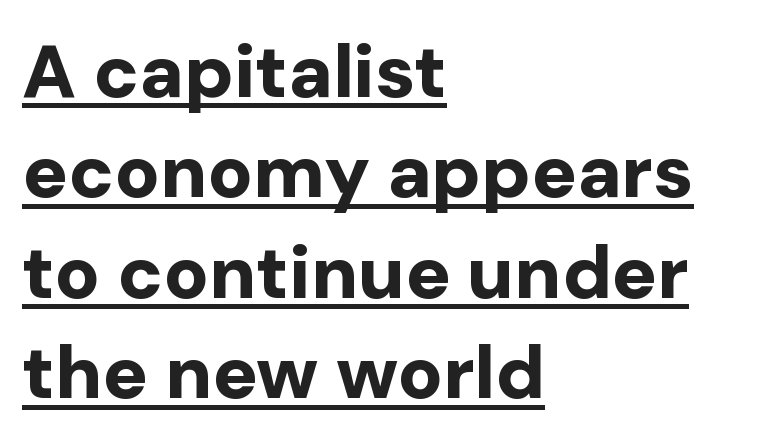
Q: Is the text bold? A: Yes.
Q: Is the text italic (slanted)? A: No, it is upright.
Q: Is the typeface a serif or a sans-serif typeface? A: Sans-serif.
Q: Is the text underlined? A: Yes.
Q: How is the paragraph aligned? A: Left-aligned.
Q: Is the spacing between letters normal or unusually wide? A: Normal.
Q: Is the spacing between lines tight, normal or loose? A: Normal.
Q: Width (condensed, normal, or wide)? A: Normal.
Q: Stroke contrast? A: Low.
Q: x-height? A: Medium.
Q: Monospaced? A: No.
